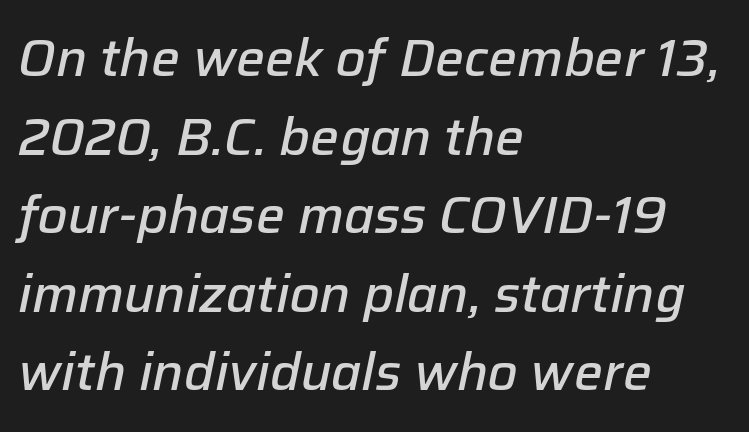
The glyphs are unaccompanied by any horizontal stroke below them. Inter-character spacing is left at the font's built-in metrics. This sample uses an oblique cut, with every glyph tilted off the vertical. A typesetter would call this proportional, since set widths differ per character. Every row of glyphs begins at an identical x-position on the left.
